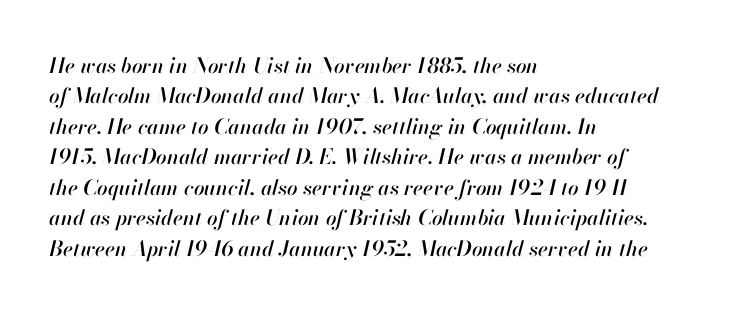
The image shows 21 px text type, italic (leaning right); set left-aligned, normal line spacing (1.45x), normal letter spacing, not underlined.
